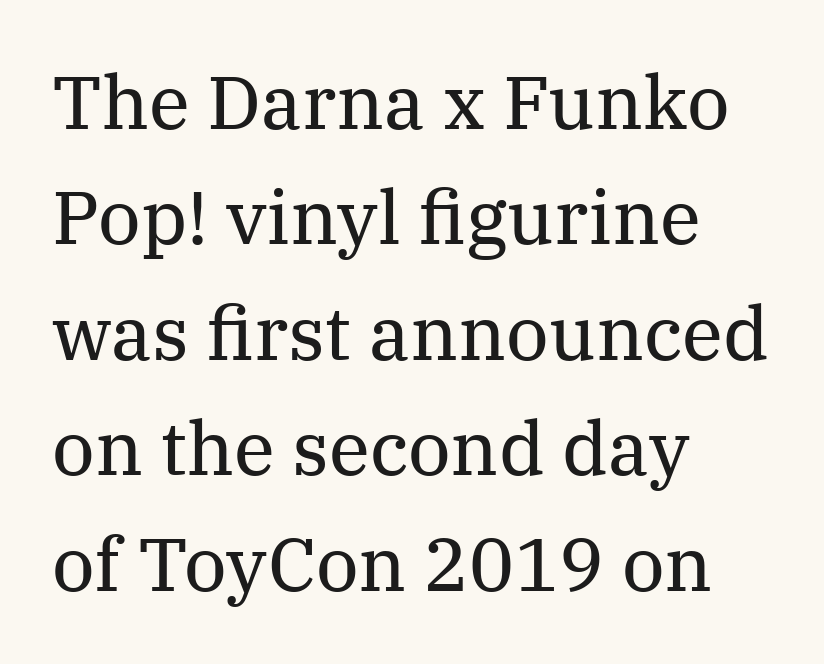
{"serif": "yes", "italic": "no", "bold": "no", "weight": "regular", "width": "normal", "stroke_contrast": "medium", "x_height": "medium", "monospaced": "no", "underline": "no", "align": "left", "line_spacing": "normal", "line_spacing_ratio": 1.54, "letter_spacing": "normal", "letter_spacing_em": 0.0, "glyph_px": 75}
